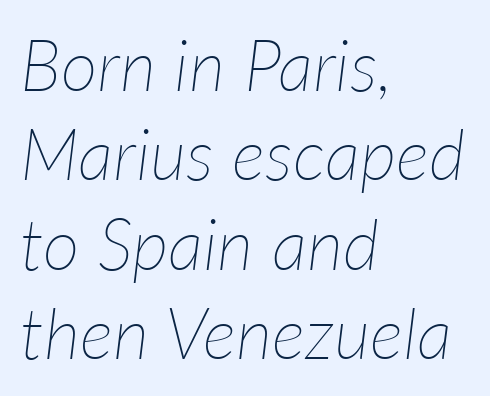
Words float on clear page, feet unadorned. When letters slant like this, we call the style italic. Does the copy run flush right? No — it runs flush left. Normally led — the rows are evenly, conventionally spaced. A typesetter would call this zero additional tracking.
